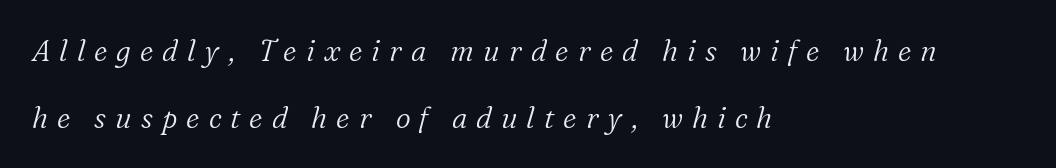
{"serif": "yes", "italic": "yes", "lean": "right", "slant_degrees": 16, "bold": "no", "weight": "light", "width": "normal", "stroke_contrast": "low", "x_height": "medium", "monospaced": "no", "underline": "no", "align": "left", "line_spacing": "loose", "line_spacing_ratio": 2.31, "letter_spacing": "wide", "letter_spacing_em": 0.31, "glyph_px": 29}
